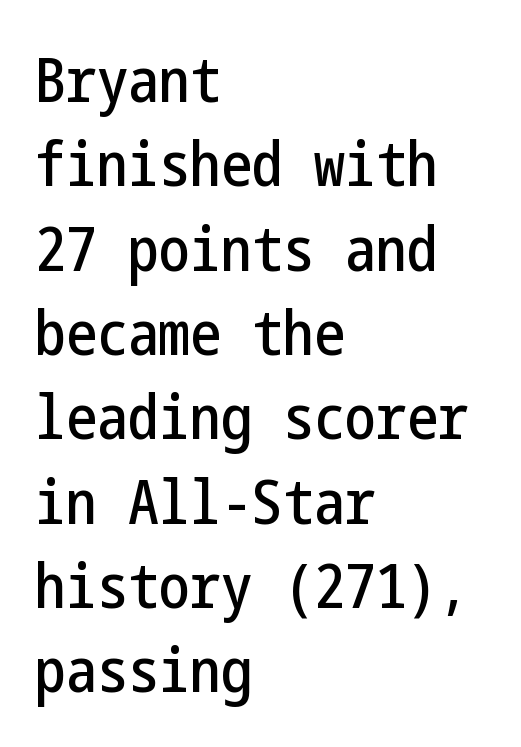
{"serif": "no", "italic": "no", "width": "condensed", "stroke_contrast": "low", "x_height": "medium", "underline": "no", "align": "left", "line_spacing": "normal", "line_spacing_ratio": 1.36, "letter_spacing": "normal", "letter_spacing_em": 0.0, "glyph_px": 62}
